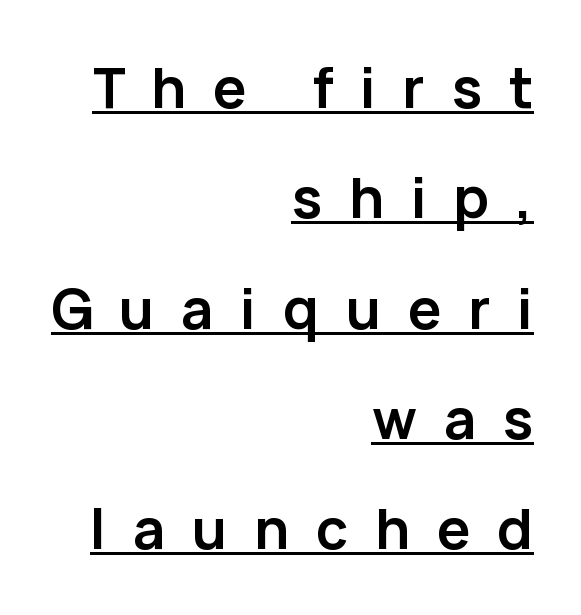
The text was rendered using a sans face with plain stroke endings. Right-aligned paragraph, ragged on the left. The letters advance in unequal steps, a hallmark of proportional type. Unlike italic type, these characters show no tilt at all. Airy leading. Set as a true bold cut, around the 700 mark.
